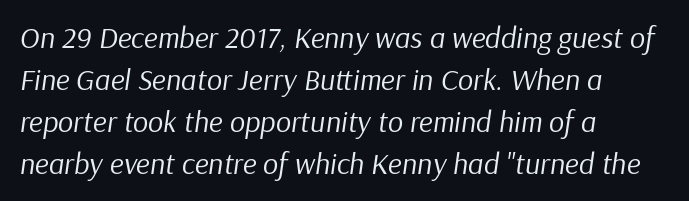
Q: Is the text bold? A: No.
Q: Is the text italic (slanted)? A: Yes, it leans right by about 9 degrees.
Q: Is the text underlined? A: No.
Q: How is the paragraph aligned? A: Left-aligned.
Q: Is the spacing between letters normal or unusually wide? A: Normal.
Q: Is the spacing between lines tight, normal or loose? A: Normal.
Q: Width (condensed, normal, or wide)? A: Normal.
Q: Stroke contrast? A: Low.
Q: x-height? A: Medium.
Q: Monospaced? A: No.
